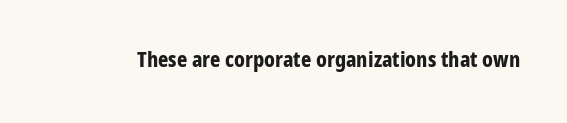
Short note: letters normally spaced. Words float on clear page, feet unadorned. The letters stand upright; this is a roman face. Heavy, bold letterforms.
